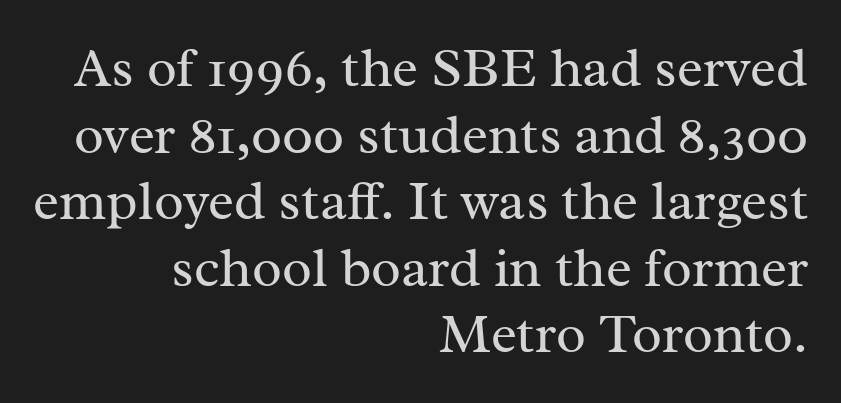
The image shows 55 px regular-weight serif type, upright; set right-aligned, line spacing 1.21x, normal letter spacing, not underlined; medium stroke contrast and a medium x-height.
